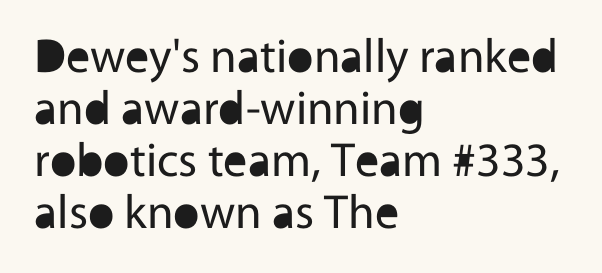
The image shows 48 px regular-weight sans-serif type, upright; set left-aligned, tight line spacing (1.08x), normal letter spacing, not underlined; a medium x-height.
